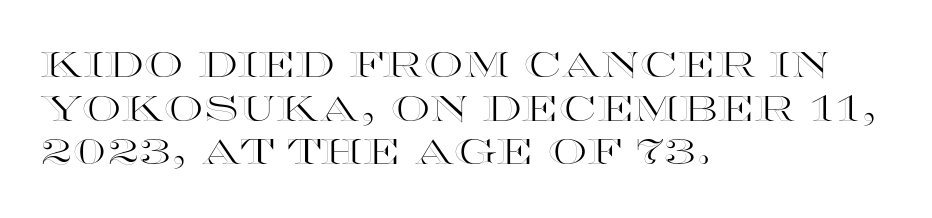
The image shows 35 px wide type, upright; set left-aligned, normal line spacing (1.25x), normal letter spacing, not underlined; a large x-height.
